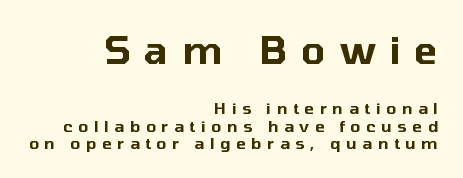
This sample is right-justified, so line beginnings fall wherever the words allow. Ordinary non-slanted type is in use. Short note: letters widely spaced. Here the first block reads like a headline and the second like body copy.
